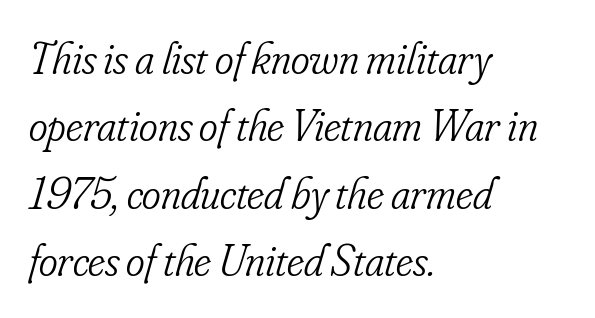
Weight: not bold — regular or lighter. The tracking reads as untouched default to a designer's eye. Nobody drew a line under any word here. Notice how the passage keeps a crisp vertical edge on the left only. The vertical gap from one line to the next is medium.
